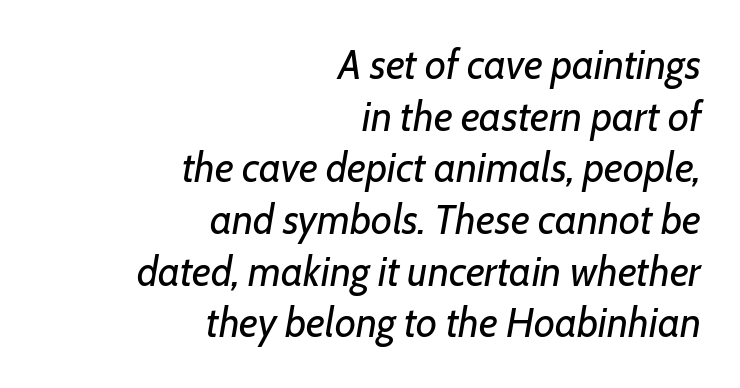
Q: Is the text bold? A: No.
Q: Is the text italic (slanted)? A: Yes, it leans right by about 7 degrees.
Q: Is the text underlined? A: No.
Q: How is the paragraph aligned? A: Right-aligned.
Q: Is the spacing between letters normal or unusually wide? A: Normal.
Q: Is the spacing between lines tight, normal or loose? A: Normal.
Q: Width (condensed, normal, or wide)? A: Normal.
Q: Stroke contrast? A: Low.
Q: x-height? A: Medium.
Q: Monospaced? A: No.
